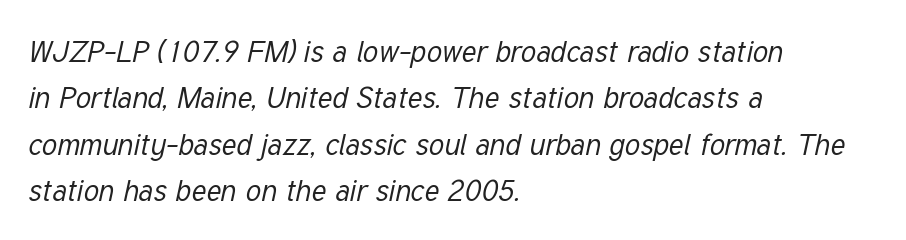
Q: Is the text bold? A: No.
Q: Is the text italic (slanted)? A: Yes, it leans right by about 12 degrees.
Q: Is the text underlined? A: No.
Q: How is the paragraph aligned? A: Left-aligned.
Q: Is the spacing between letters normal or unusually wide? A: Normal.
Q: Is the spacing between lines tight, normal or loose? A: Normal.
Q: Width (condensed, normal, or wide)? A: Condensed.
Q: Stroke contrast? A: Low.
Q: x-height? A: Medium.
Q: Monospaced? A: No.
